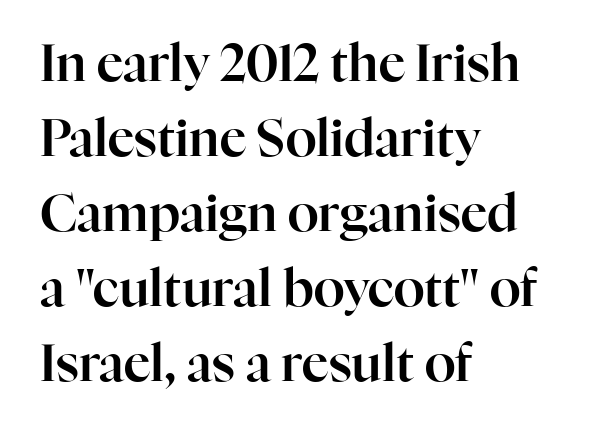
Q: Is the text italic (slanted)? A: No, it is upright.
Q: Is the typeface a serif or a sans-serif typeface? A: Serif.
Q: Is the text underlined? A: No.
Q: How is the paragraph aligned? A: Left-aligned.
Q: Is the spacing between letters normal or unusually wide? A: Normal.
Q: Is the spacing between lines tight, normal or loose? A: Normal.
Q: Width (condensed, normal, or wide)? A: Normal.
Q: Stroke contrast? A: High.
Q: x-height? A: Medium.
Q: Monospaced? A: No.
